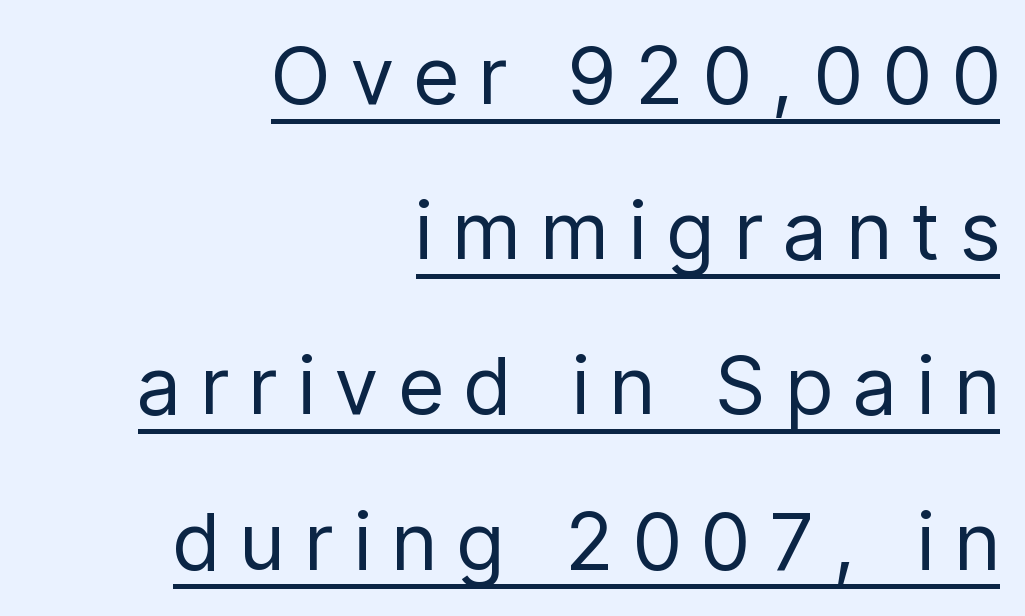
The lines are quadded right. This is not heavy type; no bold has been used. Students, note that the glyphs here are deliberately spaced far apart. Summary of vertical rhythm: relaxed, with wide interline spacing. Each letter keeps its own natural width here, so spacing adapts to shape.
